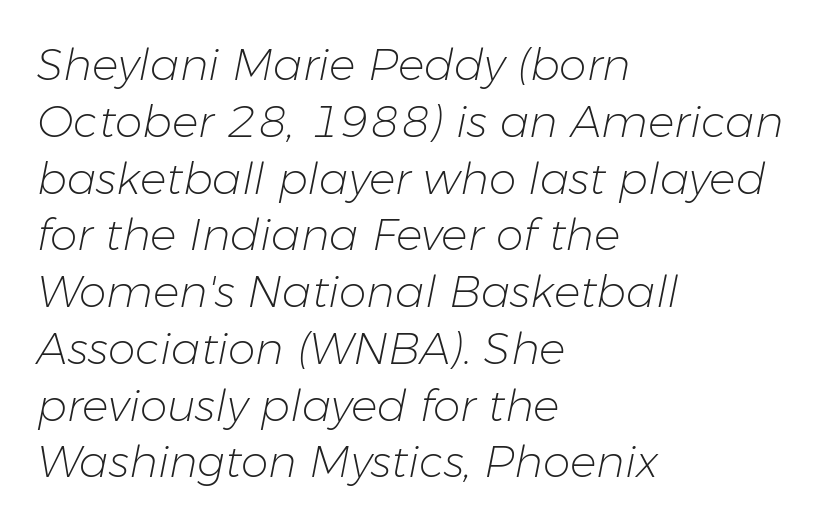
{"italic": "yes", "lean": "right", "slant_degrees": 11, "bold": "no", "weight": "light", "width": "normal", "stroke_contrast": "low", "x_height": "medium", "monospaced": "no", "underline": "no", "align": "left", "line_spacing": "normal", "line_spacing_ratio": 1.29, "letter_spacing": "normal", "letter_spacing_em": 0.0, "glyph_px": 44}
